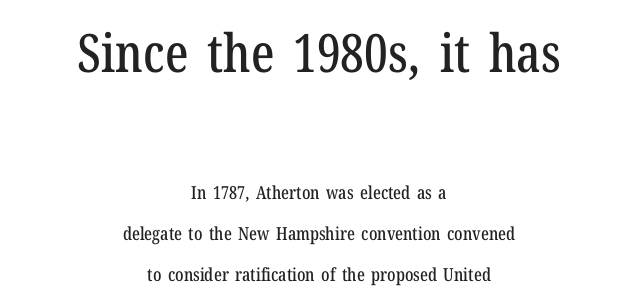
Q: Is the text italic (slanted)? A: No, it is upright.
Q: Is the typeface a serif or a sans-serif typeface? A: Serif.
Q: Is the text underlined? A: No.
Q: How is the paragraph aligned? A: Centered.
Q: Is the spacing between letters normal or unusually wide? A: Normal.
Q: Is the spacing between lines tight, normal or loose? A: Loose.
Q: Which block of text is set in a larger size, the first (top) or the second (bottom)? A: The first (top) one.
Q: Width (condensed, normal, or wide)? A: Condensed.
Q: Stroke contrast? A: Low.
Q: x-height? A: Medium.
Q: Monospaced? A: No.
